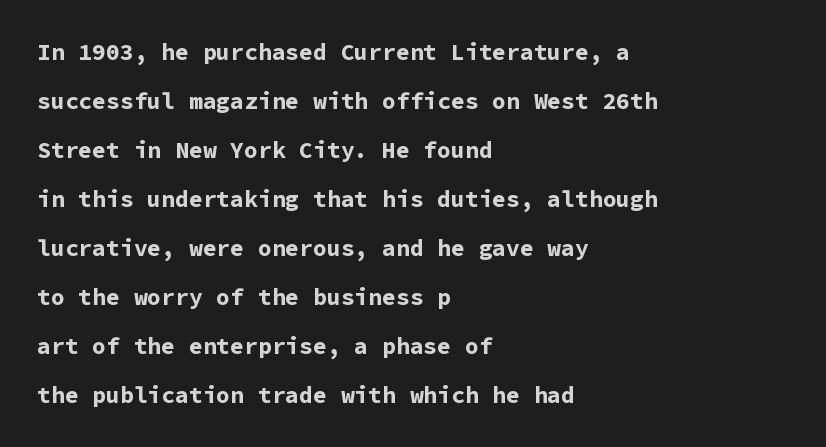
The image shows 23 px bold type, upright; set left-aligned, loose line spacing (2.13x), normal letter spacing, not underlined.
